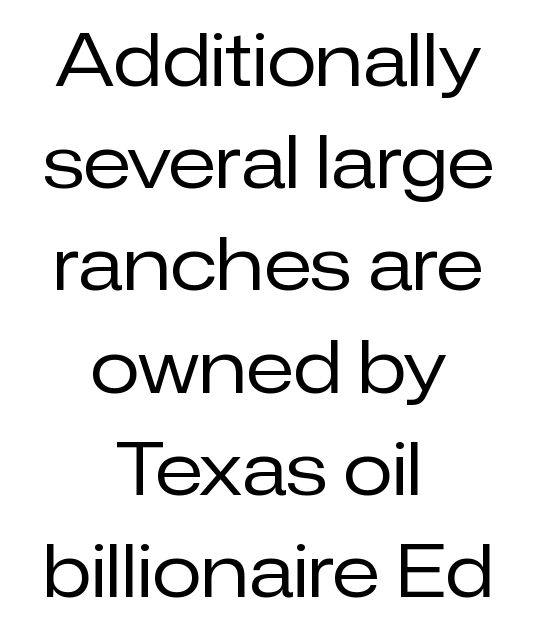
Q: Is the text bold? A: No.
Q: Is the text italic (slanted)? A: No, it is upright.
Q: Is the typeface a serif or a sans-serif typeface? A: Sans-serif.
Q: Is the text underlined? A: No.
Q: How is the paragraph aligned? A: Centered.
Q: Is the spacing between letters normal or unusually wide? A: Normal.
Q: Is the spacing between lines tight, normal or loose? A: Normal.
Q: Width (condensed, normal, or wide)? A: Normal.
Q: Stroke contrast? A: Low.
Q: x-height? A: Medium.
Q: Monospaced? A: No.
